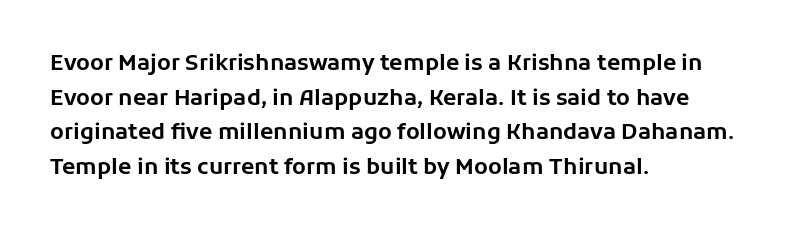
Q: Is the text italic (slanted)? A: No, it is upright.
Q: Is the text underlined? A: No.
Q: How is the paragraph aligned? A: Left-aligned.
Q: Is the spacing between letters normal or unusually wide? A: Normal.
Q: Is the spacing between lines tight, normal or loose? A: Normal.
